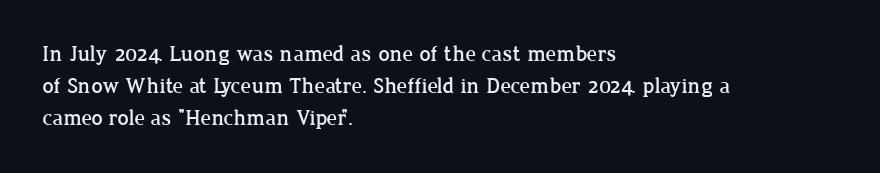
{"italic": "no", "underline": "no", "align": "left", "line_spacing": "normal", "line_spacing_ratio": 1.45, "letter_spacing": "normal", "letter_spacing_em": 0.0, "glyph_px": 22}
